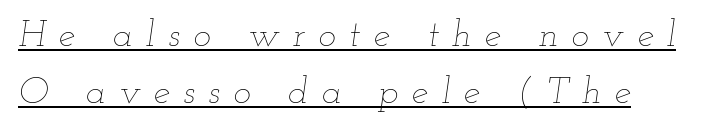
{"italic": "yes", "lean": "right", "slant_degrees": 12, "bold": "no", "weight": "thin", "width": "wide", "stroke_contrast": "low", "x_height": "small", "monospaced": "no", "underline": "yes", "line_spacing": "normal", "line_spacing_ratio": 1.55, "letter_spacing": "wide", "letter_spacing_em": 0.36, "glyph_px": 37}
